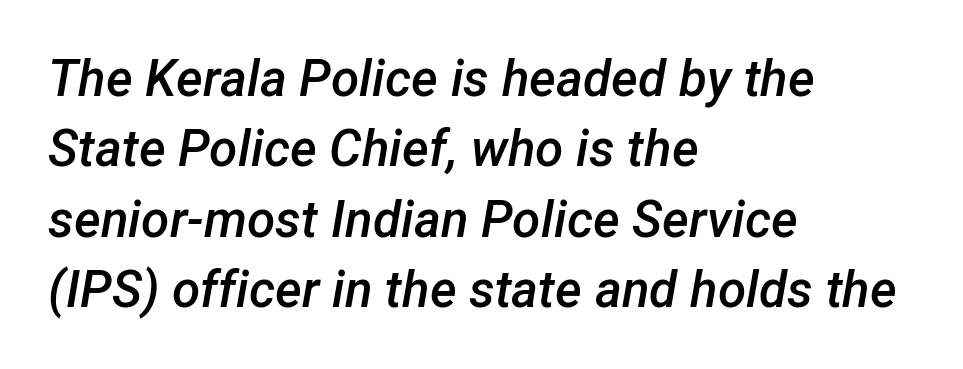
Q: Is the text bold? A: Semi-bold.
Q: Is the text italic (slanted)? A: Yes, it leans right by about 12 degrees.
Q: Is the text underlined? A: No.
Q: How is the paragraph aligned? A: Left-aligned.
Q: Is the spacing between letters normal or unusually wide? A: Normal.
Q: Is the spacing between lines tight, normal or loose? A: Normal.
Q: Width (condensed, normal, or wide)? A: Normal.
Q: Stroke contrast? A: Low.
Q: x-height? A: Medium.
Q: Monospaced? A: No.
